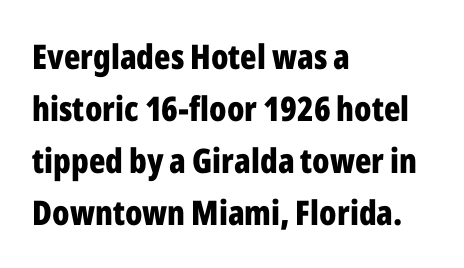
Q: Is the text bold? A: Yes.
Q: Is the text italic (slanted)? A: No, it is upright.
Q: Is the typeface a serif or a sans-serif typeface? A: Sans-serif.
Q: Is the text underlined? A: No.
Q: How is the paragraph aligned? A: Left-aligned.
Q: Is the spacing between letters normal or unusually wide? A: Normal.
Q: Is the spacing between lines tight, normal or loose? A: Normal.
Q: Width (condensed, normal, or wide)? A: Condensed.
Q: Stroke contrast? A: Low.
Q: x-height? A: Medium.
Q: Monospaced? A: No.
